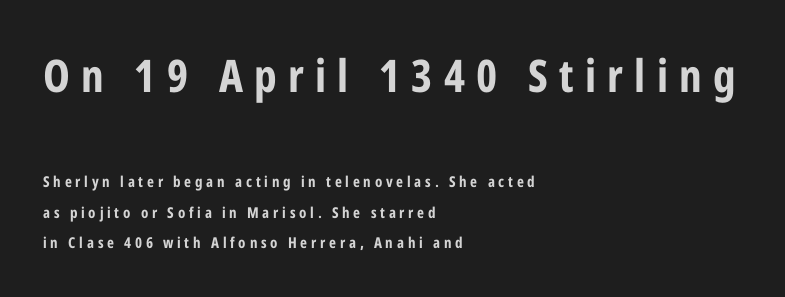
Q: Is the text bold? A: Yes.
Q: Is the text italic (slanted)? A: No, it is upright.
Q: Is the typeface a serif or a sans-serif typeface? A: Sans-serif.
Q: Is the text underlined? A: No.
Q: How is the paragraph aligned? A: Left-aligned.
Q: Is the spacing between letters normal or unusually wide? A: Unusually wide.
Q: Is the spacing between lines tight, normal or loose? A: Loose.
Q: Which block of text is set in a larger size, the first (top) or the second (bottom)? A: The first (top) one.
Q: Width (condensed, normal, or wide)? A: Condensed.
Q: Stroke contrast? A: Low.
Q: x-height? A: Medium.
Q: Monospaced? A: No.
